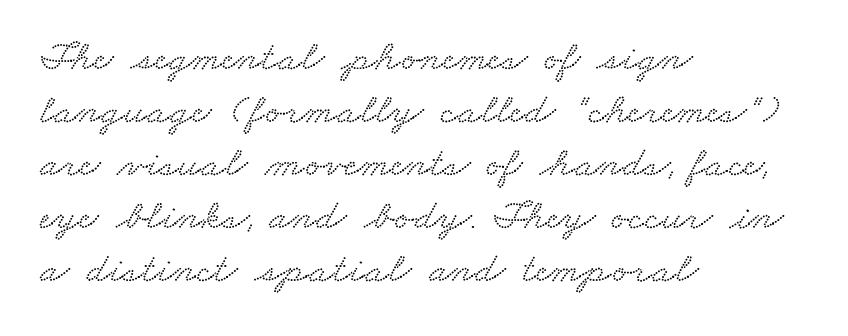
Looks like regular typesetting: each glyph gets only the width it needs. Casual observation: everything's shoved over to the left. The letterforms sit shoulder to shoulder at normal distance. The glyphs are unaccompanied by any horizontal stroke below them.
